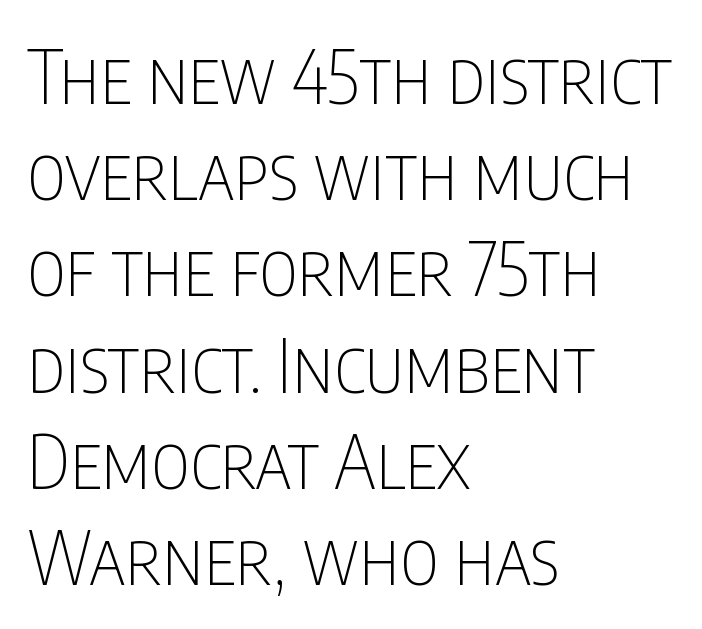
Q: Is the text bold? A: No.
Q: Is the text italic (slanted)? A: No, it is upright.
Q: Is the typeface a serif or a sans-serif typeface? A: Sans-serif.
Q: Is the text underlined? A: No.
Q: How is the paragraph aligned? A: Left-aligned.
Q: Is the spacing between letters normal or unusually wide? A: Normal.
Q: Is the spacing between lines tight, normal or loose? A: Normal.
Q: Width (condensed, normal, or wide)? A: Condensed.
Q: Stroke contrast? A: Low.
Q: x-height? A: Large.
Q: Monospaced? A: No.
